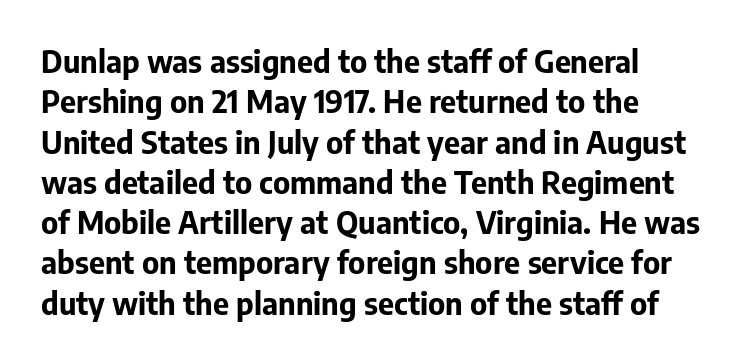
The image shows 31 px bold sans-serif type, upright; set normal line spacing (1.3x), normal letter spacing, not underlined; low stroke contrast and a medium x-height.
